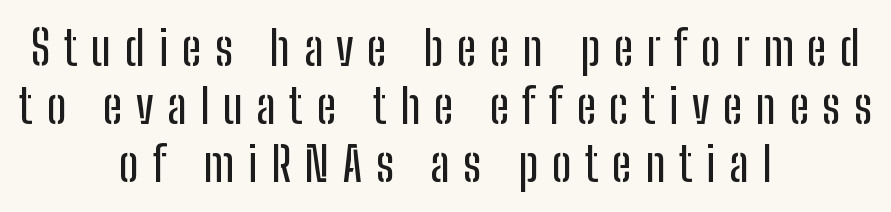
Examine the stroke ends and you'll find no serifs. Caption: multi-line text, centered on the measure. The lettering holds an erect, upright posture throughout. This sample uses expanded letter spacing, leaving extra air between glyphs. Type without underlining. The letters advance in unequal steps, a hallmark of proportional type.
